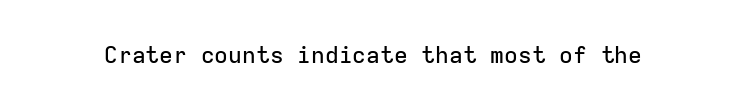
Q: Is the text italic (slanted)? A: No, it is upright.
Q: Is the text underlined? A: No.
Q: Is the spacing between letters normal or unusually wide? A: Normal.
